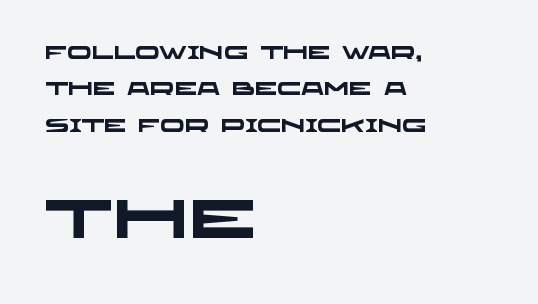
{"serif": "no", "bold": "yes", "weight": "heavy", "width": "wide", "stroke_contrast": "low", "x_height": "large", "monospaced": "no", "underline": "no", "align": "left", "line_spacing": "loose", "line_spacing_ratio": 2.02, "letter_spacing": "normal", "letter_spacing_em": 0.0, "larger_block": "second", "size_ratio": 3.0, "glyph_px": 54}
